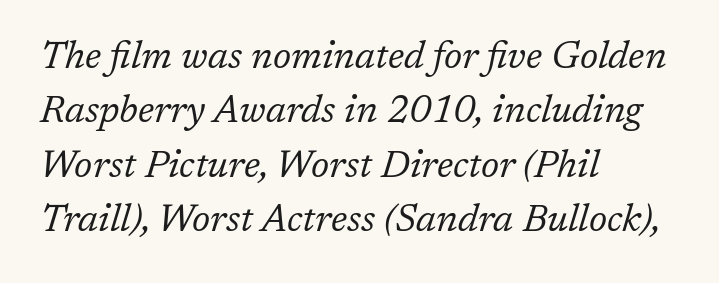
Q: Is the text bold? A: No.
Q: Is the text italic (slanted)? A: Yes, it leans right by about 17 degrees.
Q: Is the typeface a serif or a sans-serif typeface? A: Serif.
Q: Is the text underlined? A: No.
Q: How is the paragraph aligned? A: Left-aligned.
Q: Is the spacing between letters normal or unusually wide? A: Normal.
Q: Is the spacing between lines tight, normal or loose? A: Normal.
Q: Width (condensed, normal, or wide)? A: Normal.
Q: Stroke contrast? A: Low.
Q: x-height? A: Medium.
Q: Monospaced? A: No.
